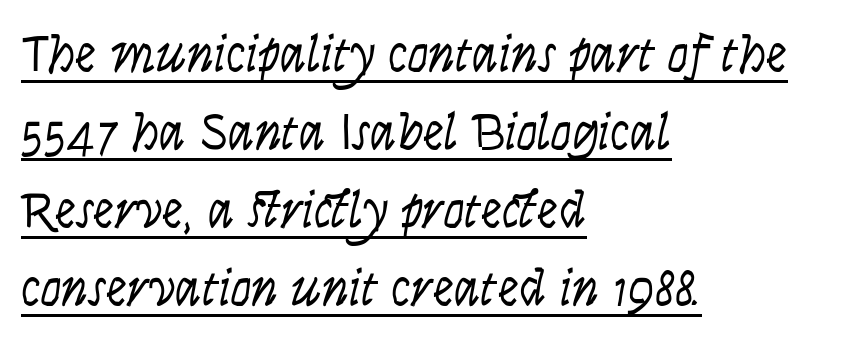
The image shows 53 px light, condensed type, italic (leaning right); set left-aligned, normal line spacing (1.47x), normal letter spacing, underlined; low stroke contrast and a large x-height.
